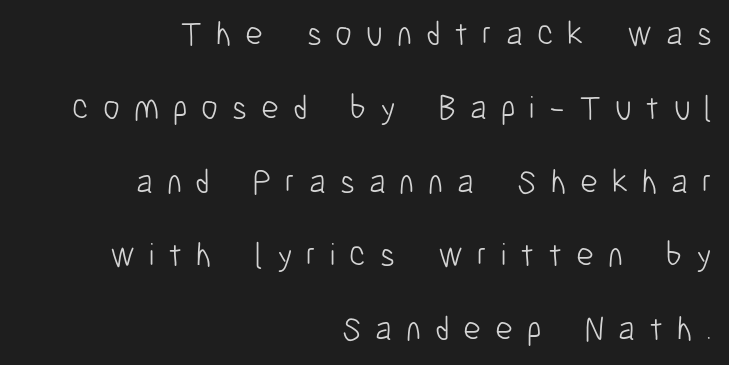
You could fit nearly another row in the gap between these rows. Spacing between characters has been opened up far beyond the box default. This rendering uses right alignment, leaving the left contour irregular. Each letter keeps its own natural width here, so spacing adapts to shape. Posture: vertical.
